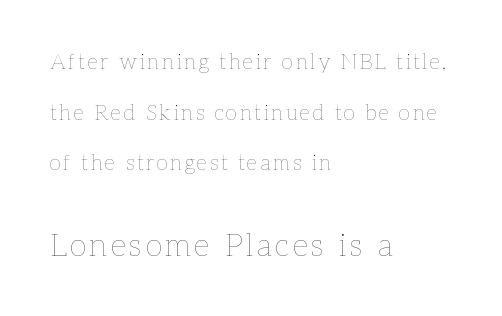
The image shows 31 px thin type, upright; set left-aligned, loose line spacing (2.41x), not underlined; the second (bottom) block is 1.48x larger; low stroke contrast and a medium x-height.
